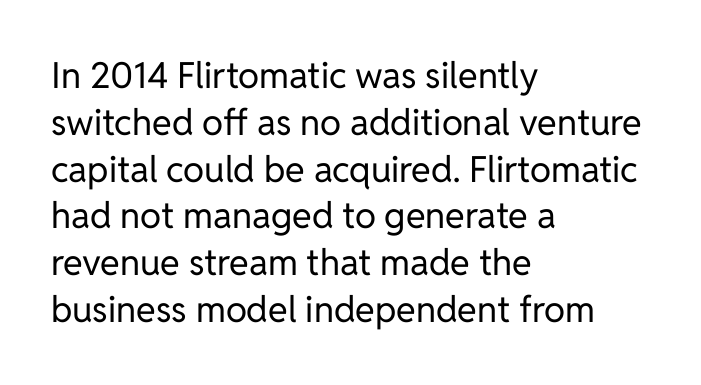
The image shows 36 px regular-weight sans-serif type, upright; set left-aligned, normal line spacing (1.3x), normal letter spacing, not underlined; low stroke contrast and a medium x-height.
